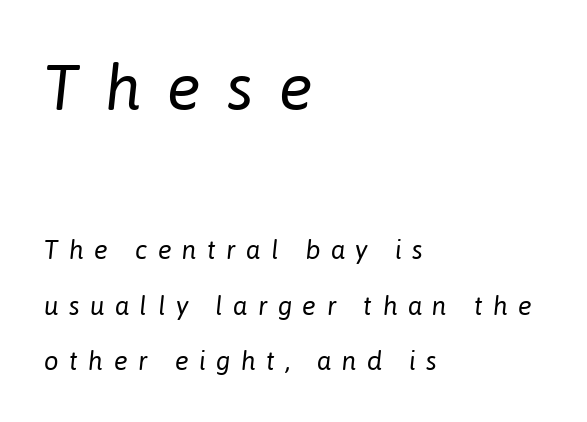
The lines are spread far apart with generous leading. The letters in the upper block stand taller than those in the block below. The strip under each line holds only bare page. Ink coverage per letter is moderate at most.
